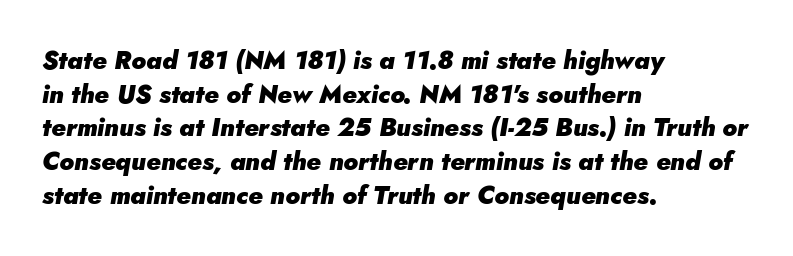
{"italic": "yes", "lean": "right", "slant_degrees": 5, "bold": "yes", "underline": "no", "align": "left", "line_spacing": "normal", "line_spacing_ratio": 1.35, "letter_spacing": "normal", "letter_spacing_em": 0.0, "glyph_px": 25}
